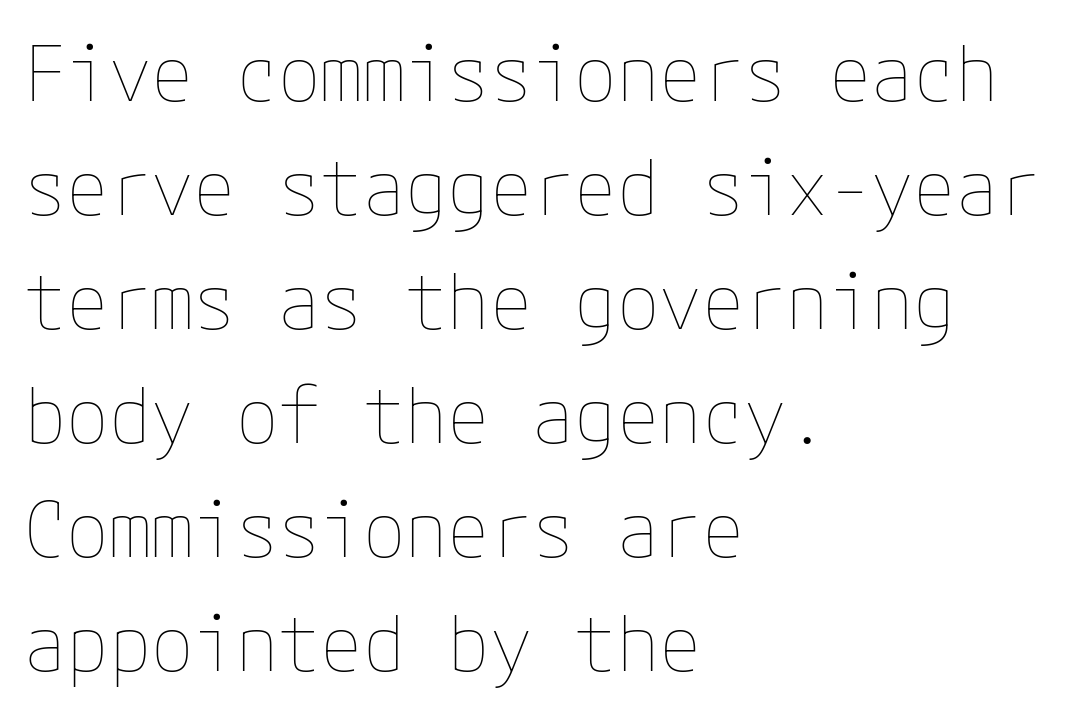
The image shows 77 px thin type, upright; set left-aligned, normal line spacing (1.48x), normal letter spacing, not underlined; low stroke contrast and a medium x-height.
